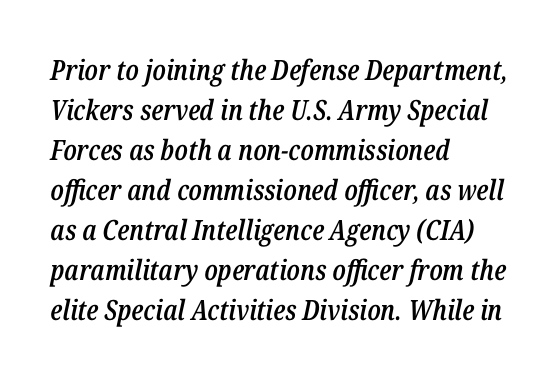
{"italic": "yes", "lean": "right", "slant_degrees": 12, "bold": "semi", "weight": "semibold", "width": "condensed", "stroke_contrast": "low", "x_height": "medium", "monospaced": "no", "underline": "no", "align": "left", "line_spacing": "normal", "line_spacing_ratio": 1.43, "letter_spacing": "normal", "letter_spacing_em": 0.0, "glyph_px": 28}
